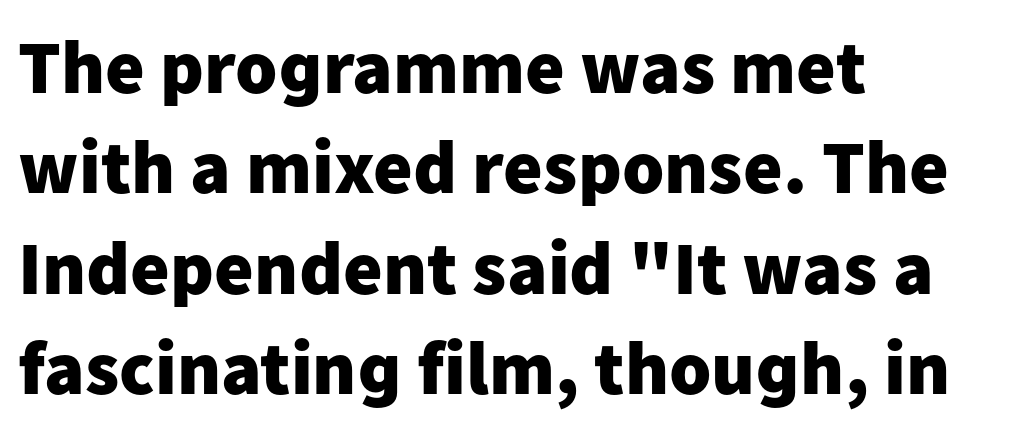
Do the letters lean? They stand straight. Nothing sits at the stroke ends, so this counts as sans-serif. Think of a printed novel: that variable character pitch is what you see here. Horizontal alignment here is leftward, the default for most running prose. Letters rest on an invisible, unmarked baseline.
